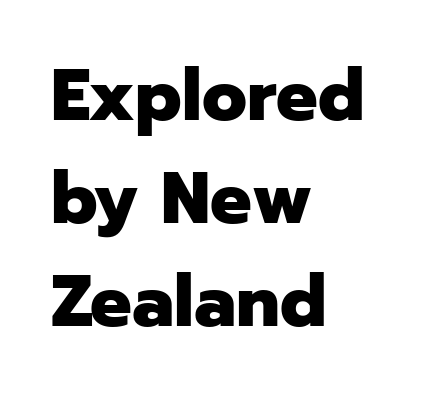
Letterform terminals end flat and unadorned throughout the passage. Chunky letters — that's bold for sure. The space beneath each line is pristine and unruled. Compared with typical body copy, the letter spacing here is the same.
